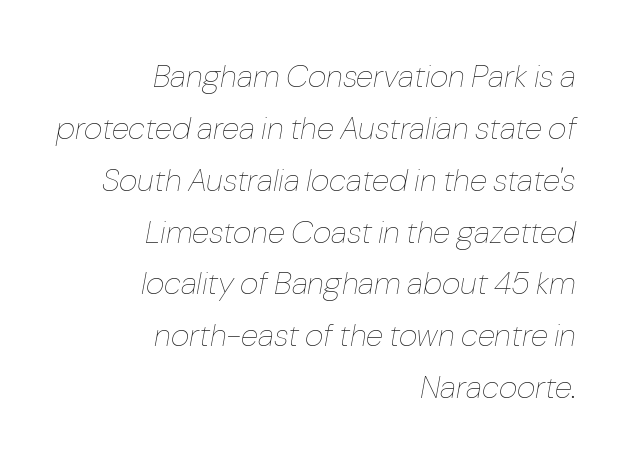
The image shows 32 px thin type, italic (leaning right); set right-aligned, normal line spacing (1.62x), normal letter spacing, not underlined; low stroke contrast and a medium x-height.
